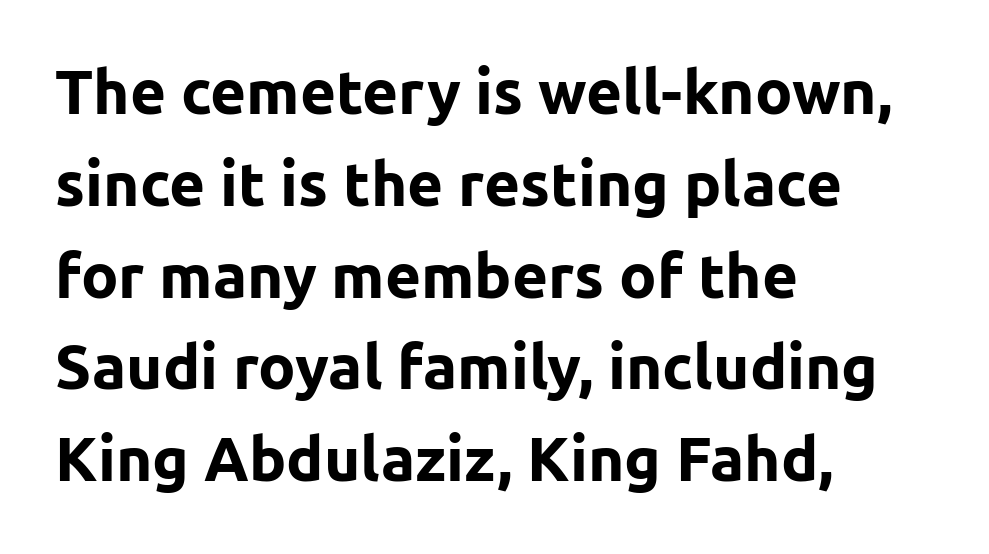
Q: Is the text bold? A: Yes.
Q: Is the text italic (slanted)? A: No, it is upright.
Q: Is the typeface a serif or a sans-serif typeface? A: Sans-serif.
Q: Is the text underlined? A: No.
Q: How is the paragraph aligned? A: Left-aligned.
Q: Is the spacing between letters normal or unusually wide? A: Normal.
Q: Is the spacing between lines tight, normal or loose? A: Normal.
Q: Width (condensed, normal, or wide)? A: Normal.
Q: Stroke contrast? A: Low.
Q: x-height? A: Medium.
Q: Monospaced? A: No.
